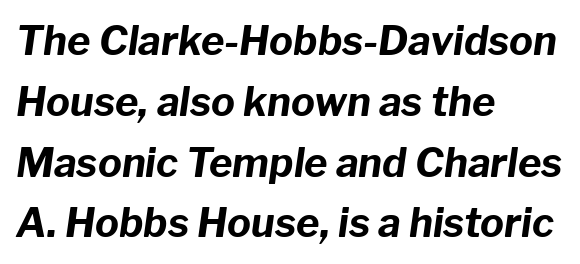
{"italic": "yes", "lean": "right", "slant_degrees": 8, "bold": "yes", "weight": "bold", "width": "normal", "stroke_contrast": "low", "x_height": "medium", "monospaced": "no", "underline": "no", "align": "left", "line_spacing": "normal", "line_spacing_ratio": 1.52, "letter_spacing": "normal", "letter_spacing_em": 0.0, "glyph_px": 40}
